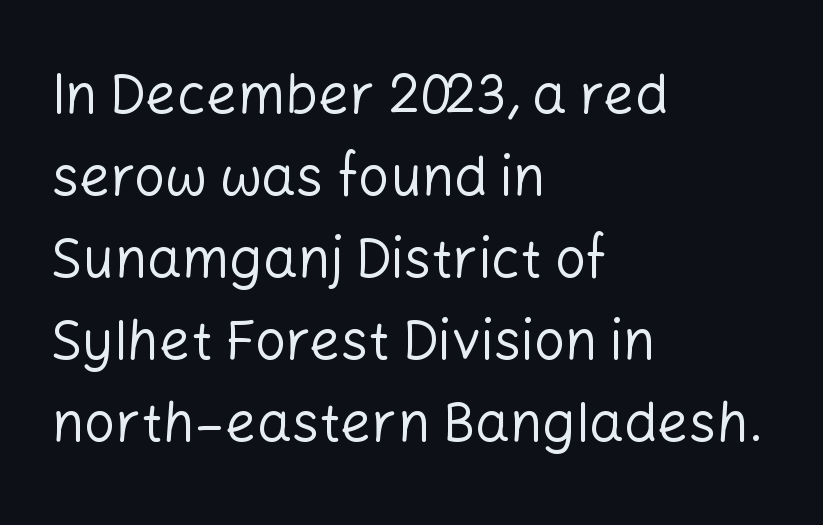
The rendering uses natural spacing where letterforms have individual widths. Check under the words: just untouched page. Compared with typical body copy, the letter spacing here is the same. Examine the stroke ends and you'll find no serifs. The space between consecutive lines is moderate. The setting favours the left margin, as ordinary paragraphs usually do.
